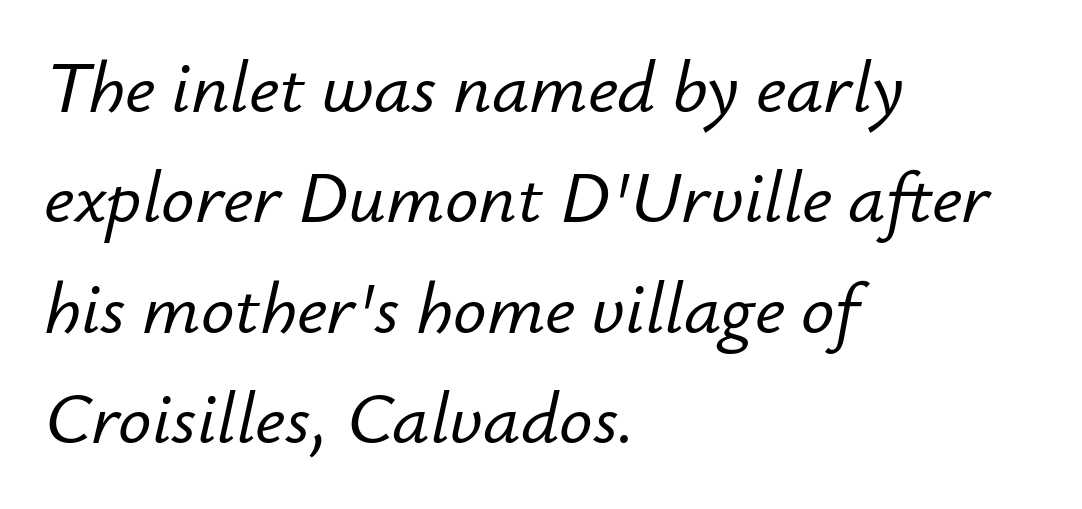
Q: Is the text italic (slanted)? A: Yes, it leans right by about 12 degrees.
Q: Is the text underlined? A: No.
Q: How is the paragraph aligned? A: Left-aligned.
Q: Is the spacing between letters normal or unusually wide? A: Normal.
Q: Is the spacing between lines tight, normal or loose? A: Normal.
Q: Width (condensed, normal, or wide)? A: Normal.
Q: Stroke contrast? A: Low.
Q: x-height? A: Small.
Q: Monospaced? A: No.
